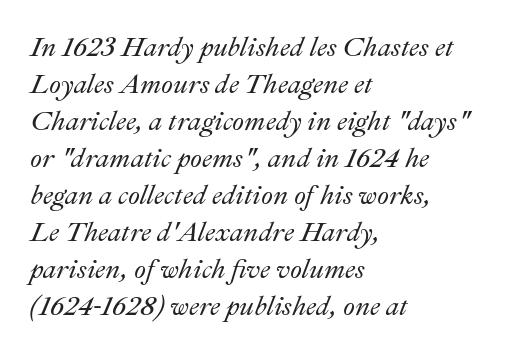
Q: Is the text italic (slanted)? A: Yes, it leans right by about 22 degrees.
Q: Is the text underlined? A: No.
Q: How is the paragraph aligned? A: Left-aligned.
Q: Is the spacing between letters normal or unusually wide? A: Normal.
Q: Is the spacing between lines tight, normal or loose? A: Normal.
